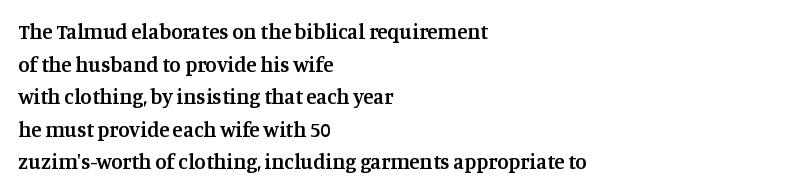
Decoration check: the copy has no underline. If you drew a ruler down the left edge, every line would touch it. How would I describe the line gaps? Plain and ordinary. The characters look somewhat weighty, a semibold short of true bold. Ordinary non-slanted type is in use.
